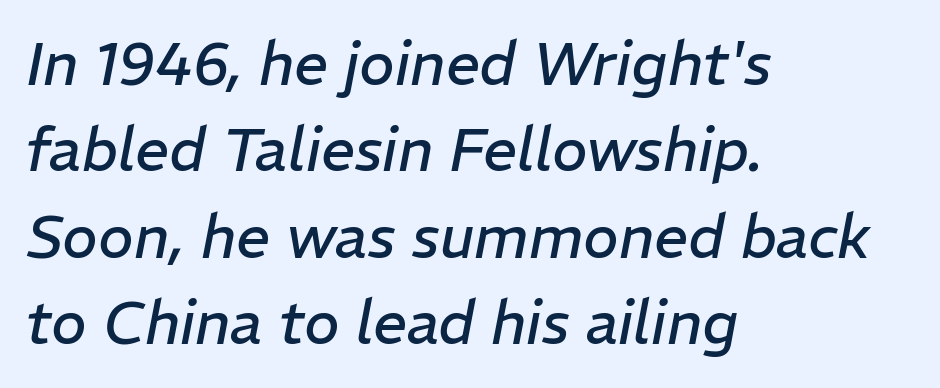
Q: Is the text bold? A: No.
Q: Is the text italic (slanted)? A: Yes, it leans right by about 11 degrees.
Q: Is the text underlined? A: No.
Q: How is the paragraph aligned? A: Left-aligned.
Q: Is the spacing between letters normal or unusually wide? A: Normal.
Q: Is the spacing between lines tight, normal or loose? A: Normal.
Q: Width (condensed, normal, or wide)? A: Normal.
Q: Stroke contrast? A: Low.
Q: x-height? A: Medium.
Q: Monospaced? A: No.
